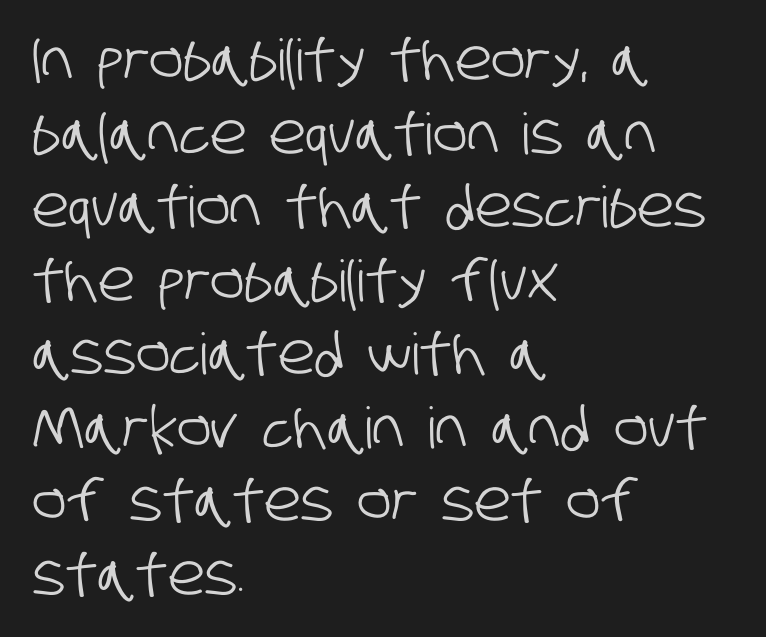
Q: Is the typeface a serif or a sans-serif typeface? A: Sans-serif.
Q: Is the text underlined? A: No.
Q: How is the paragraph aligned? A: Left-aligned.
Q: Is the spacing between letters normal or unusually wide? A: Normal.
Q: Is the spacing between lines tight, normal or loose? A: Normal.
Q: Width (condensed, normal, or wide)? A: Condensed.
Q: Stroke contrast? A: Low.
Q: x-height? A: Large.
Q: Monospaced? A: No.
